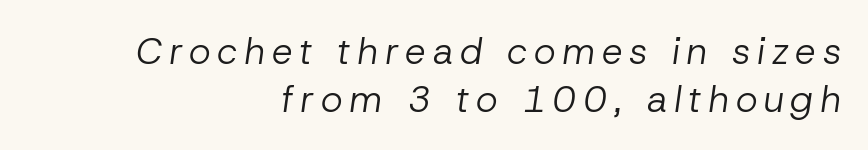
{"italic": "yes", "lean": "right", "slant_degrees": 8, "bold": "no", "weight": "regular", "width": "normal", "stroke_contrast": "low", "x_height": "medium", "monospaced": "no", "underline": "no", "align": "right", "line_spacing": "normal", "line_spacing_ratio": 1.29, "glyph_px": 37}
